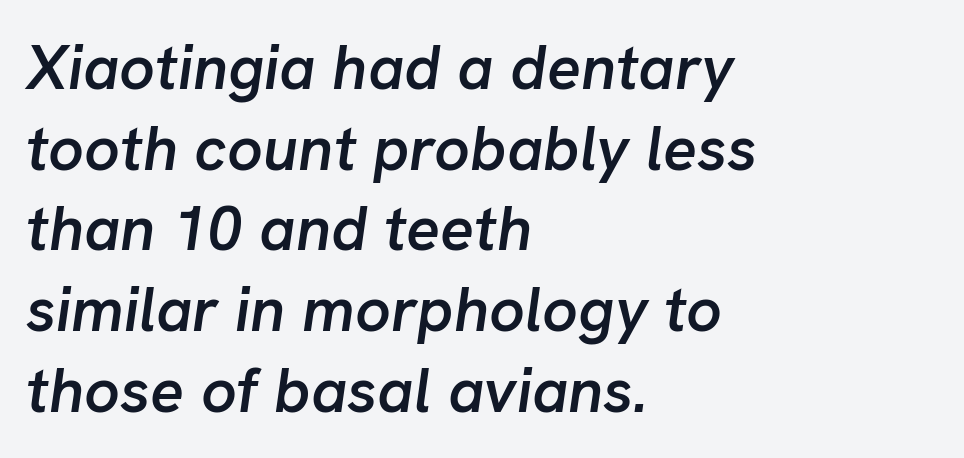
Q: Is the text bold? A: Semi-bold.
Q: Is the text italic (slanted)? A: Yes, it leans right by about 8 degrees.
Q: Is the text underlined? A: No.
Q: How is the paragraph aligned? A: Left-aligned.
Q: Is the spacing between letters normal or unusually wide? A: Normal.
Q: Is the spacing between lines tight, normal or loose? A: Normal.
Q: Width (condensed, normal, or wide)? A: Normal.
Q: Stroke contrast? A: Low.
Q: x-height? A: Medium.
Q: Monospaced? A: No.
